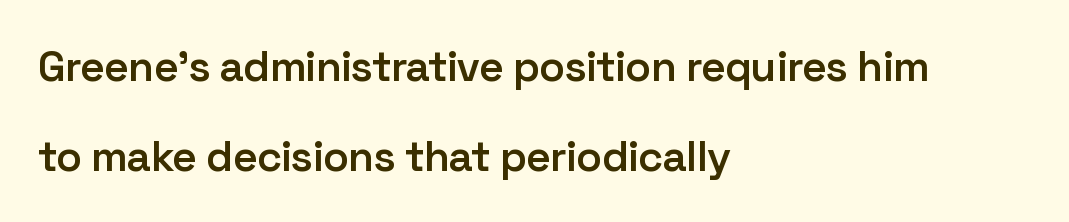
Summary of vertical rhythm: relaxed, with wide interline spacing. Does the weight exceed regular? Yes, but only to semibold. These lines are rendered in a variable-pitch font. Font category for this specimen: sans-serif. Default kerning and tracking; the words read as compact shapes.
